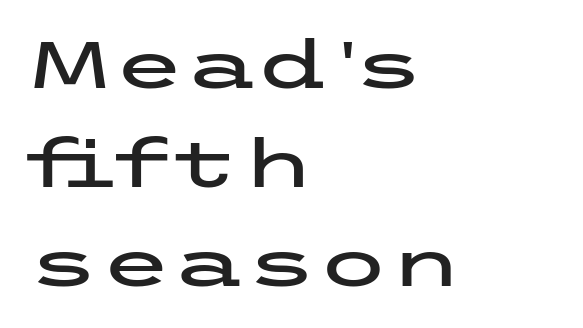
{"serif": "no", "italic": "no", "width": "wide", "stroke_contrast": "low", "x_height": "medium", "underline": "no", "align": "left", "line_spacing": "normal", "line_spacing_ratio": 1.5, "letter_spacing": "normal", "letter_spacing_em": 0.0, "glyph_px": 66}
